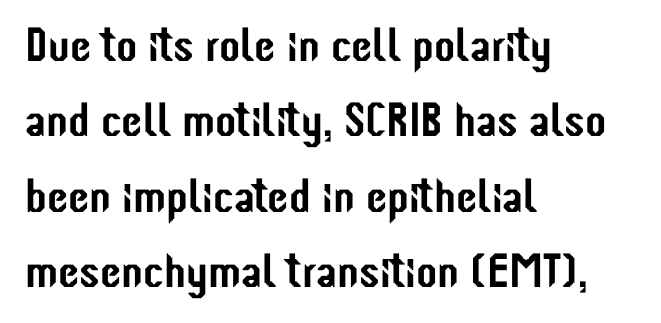
The image shows 48 px condensed sans-serif type, upright; set left-aligned, normal line spacing (1.57x), normal letter spacing, not underlined; low stroke contrast and a medium x-height.
